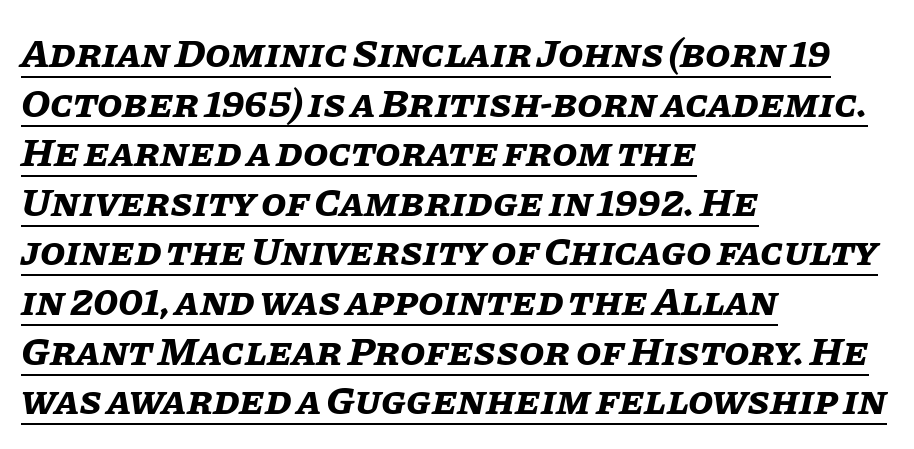
Q: Is the text bold? A: Yes.
Q: Is the text italic (slanted)? A: Yes, it leans right by about 11 degrees.
Q: Is the text underlined? A: Yes.
Q: How is the paragraph aligned? A: Left-aligned.
Q: Is the spacing between letters normal or unusually wide? A: Normal.
Q: Width (condensed, normal, or wide)? A: Normal.
Q: Stroke contrast? A: Low.
Q: x-height? A: Large.
Q: Monospaced? A: No.
